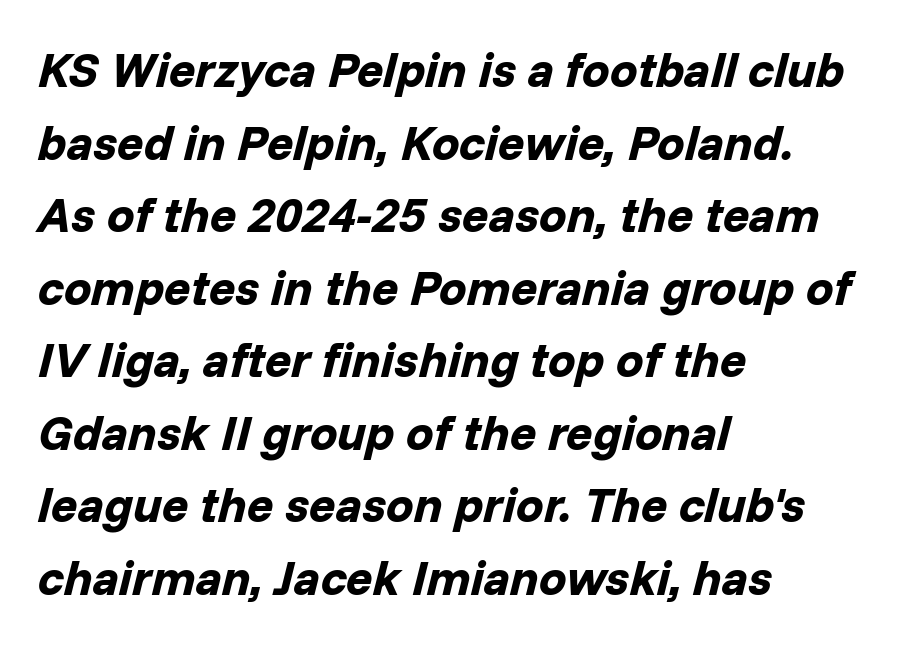
The gaps between neighbouring characters are ordinary and unremarkable. Vertically, the passage feels balanced, rows spaced as you'd expect. Does the copy run flush right? No — it runs flush left. Beneath every word, the page is bare.
